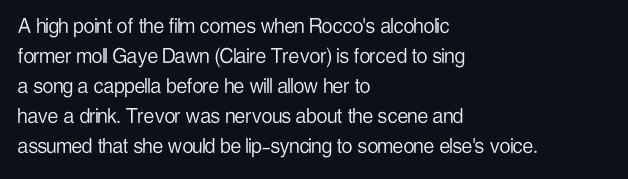
Honestly, there is no underline to notice here at all. The font's upright variant was chosen for this text. Horizontally, the lines are justified to the leading edge only. Bold? No — there's no thickening of the strokes.
